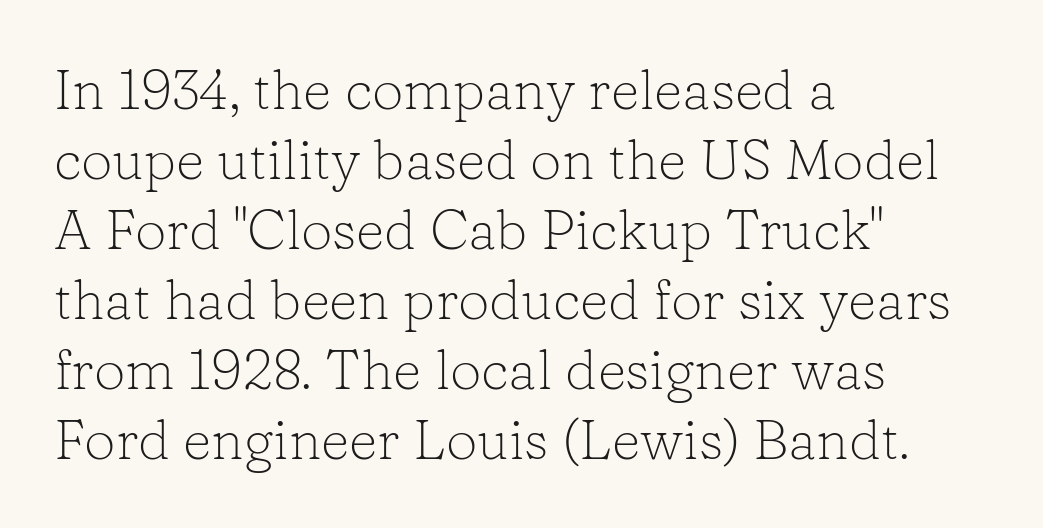
Compared with typical body copy, the letter spacing here is the same. Leading matches the norm, producing a regular column. The designer went with a serif here, giving each stem small feet. Horizontal alignment here is leftward, the default for most running prose.
